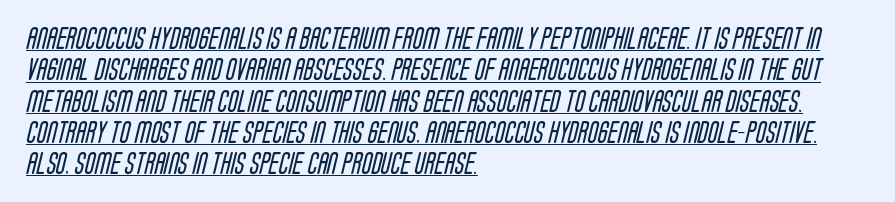
This block has exactly the height ordinary leading produces. Underlining? Definitely there. Words appear dense and cohesive because spacing is normal. Reading down the block, your eye returns to a fixed left position each line. Weight: not bold — regular or lighter.
